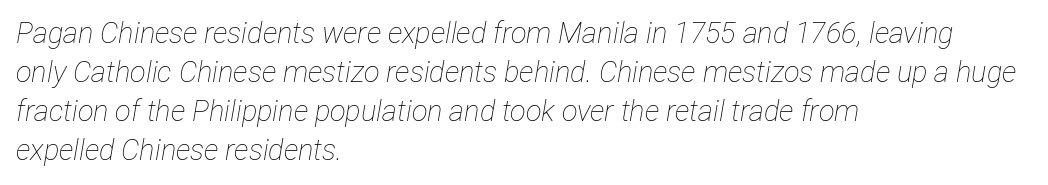
Normally led — the rows are evenly, conventionally spaced. A clean baseline with only descenders dipping below it. No heavy texture on the line: the type isn't bold. Do the characters align in a grid? No, the font is proportional. Words appear dense and cohesive because spacing is normal. In CSS terms this would be text-align: left.
